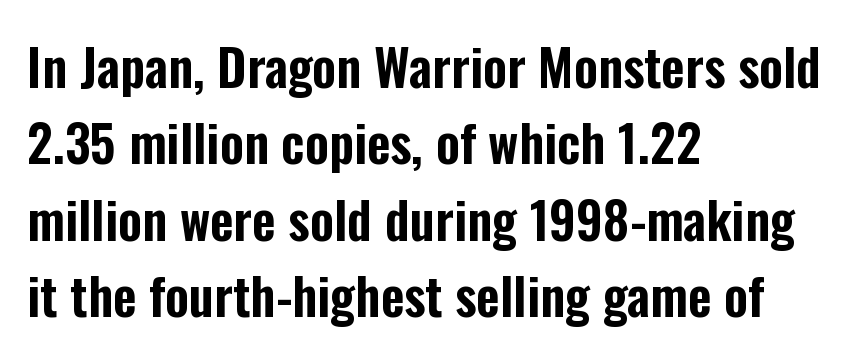
Q: Is the text italic (slanted)? A: No, it is upright.
Q: Is the typeface a serif or a sans-serif typeface? A: Sans-serif.
Q: Is the text underlined? A: No.
Q: How is the paragraph aligned? A: Left-aligned.
Q: Is the spacing between letters normal or unusually wide? A: Normal.
Q: Is the spacing between lines tight, normal or loose? A: Normal.
Q: Width (condensed, normal, or wide)? A: Condensed.
Q: Stroke contrast? A: Low.
Q: x-height? A: Medium.
Q: Monospaced? A: No.
